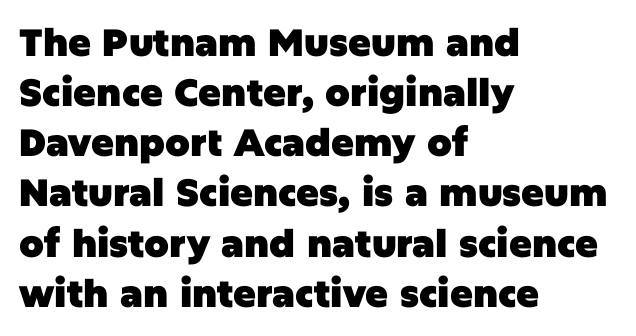
The image shows 38 px heavy sans-serif type, upright; set left-aligned, normal line spacing (1.32x), normal letter spacing, not underlined; low stroke contrast and a large x-height.
